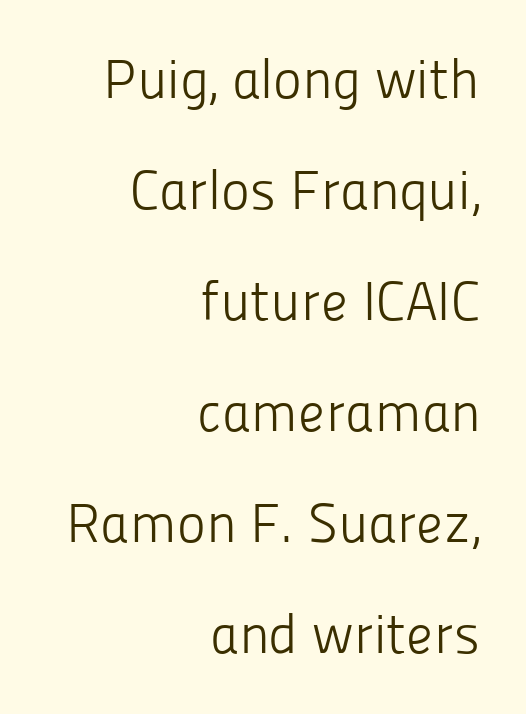
{"serif": "no", "italic": "no", "bold": "no", "weight": "light", "width": "normal", "stroke_contrast": "low", "x_height": "medium", "monospaced": "no", "underline": "no", "align": "right", "line_spacing": "loose", "line_spacing_ratio": 2.02, "letter_spacing": "normal", "letter_spacing_em": 0.0, "glyph_px": 55}
